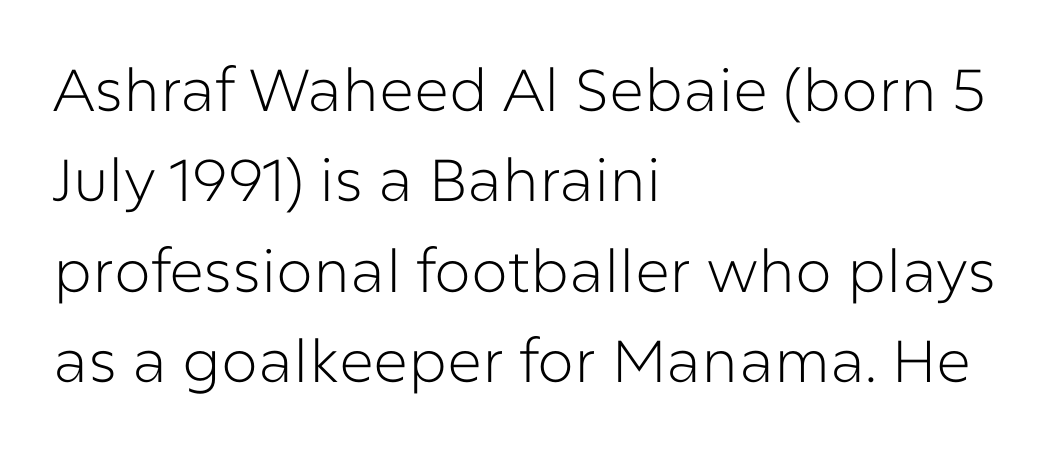
Q: Is the text bold? A: No.
Q: Is the text italic (slanted)? A: No, it is upright.
Q: Is the typeface a serif or a sans-serif typeface? A: Sans-serif.
Q: Is the text underlined? A: No.
Q: How is the paragraph aligned? A: Left-aligned.
Q: Is the spacing between letters normal or unusually wide? A: Normal.
Q: Is the spacing between lines tight, normal or loose? A: Normal.
Q: Width (condensed, normal, or wide)? A: Normal.
Q: Stroke contrast? A: Low.
Q: x-height? A: Medium.
Q: Monospaced? A: No.
